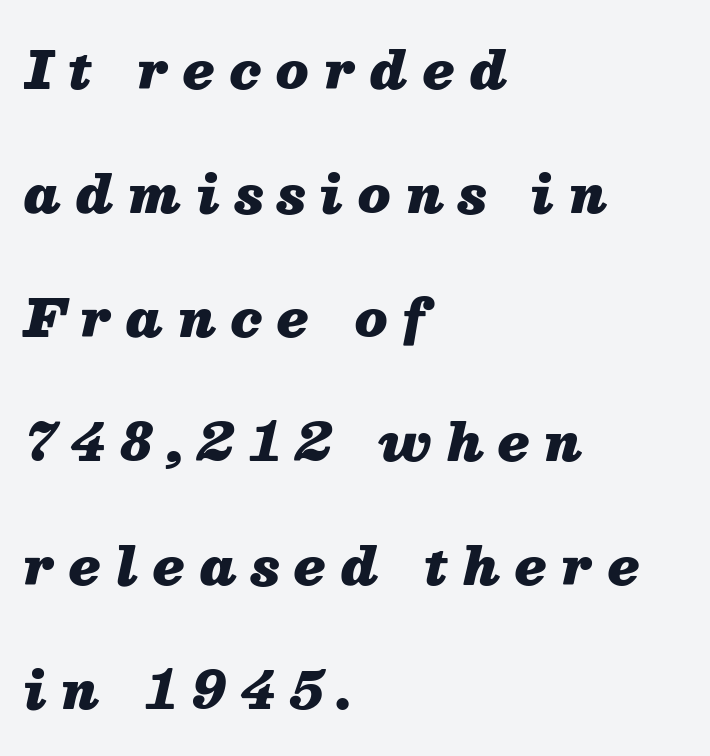
The image shows 51 px heavy type, italic (leaning right); set left-aligned, loose line spacing (2.43x), unusually wide letter spacing (+0.3 em), not underlined; medium stroke contrast and a medium x-height.
